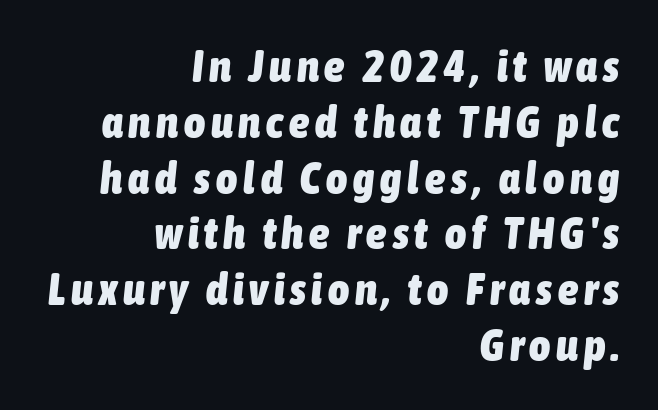
Note the varied advance widths — an 'i' is clearly narrower than an 'm'. Beneath every word, the page is bare. The lettering tilts uniformly, giving the passage an italic look. This is heavy type, rendered in bold.
